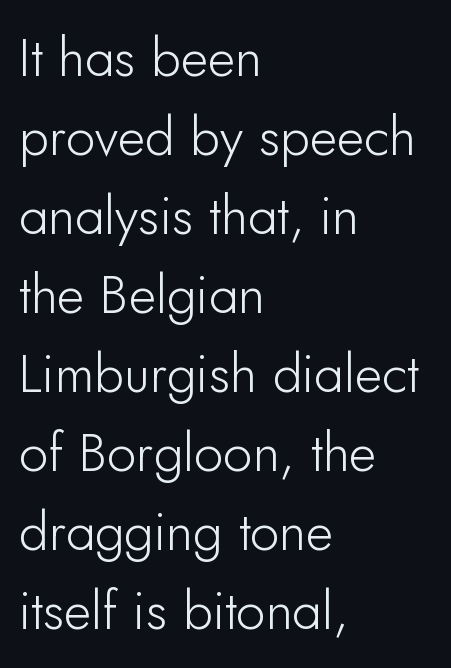
Q: Is the text italic (slanted)? A: No, it is upright.
Q: Is the typeface a serif or a sans-serif typeface? A: Sans-serif.
Q: Is the text underlined? A: No.
Q: How is the paragraph aligned? A: Left-aligned.
Q: Is the spacing between letters normal or unusually wide? A: Normal.
Q: Is the spacing between lines tight, normal or loose? A: Normal.
Q: Width (condensed, normal, or wide)? A: Normal.
Q: Stroke contrast? A: Low.
Q: x-height? A: Small.
Q: Monospaced? A: No.
